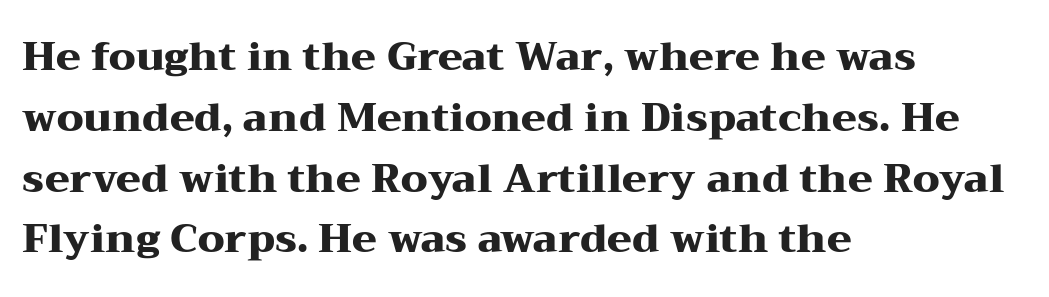
Q: Is the text bold? A: Yes.
Q: Is the text italic (slanted)? A: No, it is upright.
Q: Is the typeface a serif or a sans-serif typeface? A: Serif.
Q: Is the text underlined? A: No.
Q: How is the paragraph aligned? A: Left-aligned.
Q: Is the spacing between letters normal or unusually wide? A: Normal.
Q: Is the spacing between lines tight, normal or loose? A: Normal.
Q: Width (condensed, normal, or wide)? A: Wide.
Q: Stroke contrast? A: Medium.
Q: x-height? A: Medium.
Q: Monospaced? A: No.
